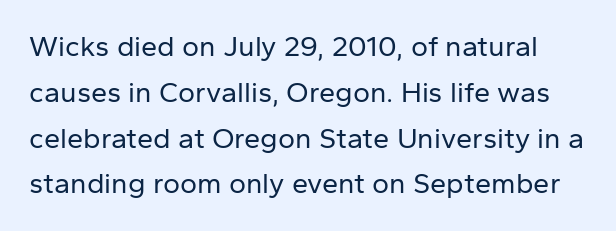
Q: Is the text bold? A: No.
Q: Is the text italic (slanted)? A: No, it is upright.
Q: Is the typeface a serif or a sans-serif typeface? A: Sans-serif.
Q: Is the text underlined? A: No.
Q: Is the spacing between letters normal or unusually wide? A: Normal.
Q: Is the spacing between lines tight, normal or loose? A: Normal.
Q: Width (condensed, normal, or wide)? A: Normal.
Q: Stroke contrast? A: Low.
Q: x-height? A: Medium.
Q: Monospaced? A: No.
